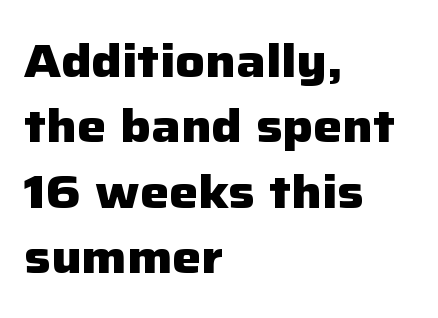
{"serif": "no", "italic": "no", "bold": "yes", "weight": "heavy", "width": "normal", "stroke_contrast": "low", "x_height": "medium", "monospaced": "no", "underline": "no", "align": "left", "line_spacing": "normal", "line_spacing_ratio": 1.42, "letter_spacing": "normal", "letter_spacing_em": 0.0, "glyph_px": 46}
